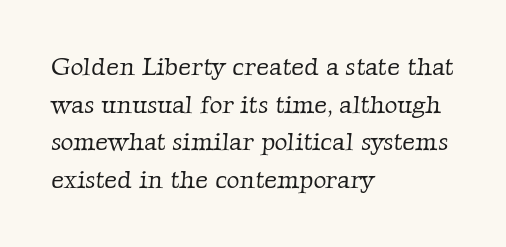
Q: Is the text bold? A: No.
Q: Is the text underlined? A: No.
Q: How is the paragraph aligned? A: Left-aligned.
Q: Is the spacing between letters normal or unusually wide? A: Normal.
Q: Is the spacing between lines tight, normal or loose? A: Normal.
